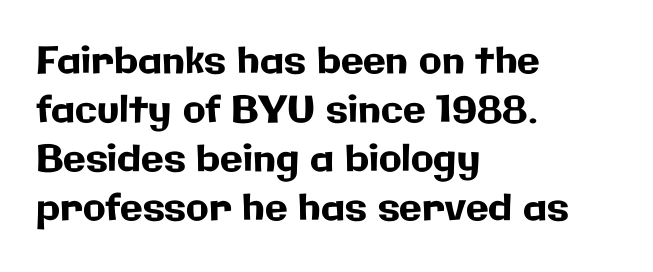
The image shows 37 px sans-serif type, upright; set left-aligned, normal line spacing (1.32x), normal letter spacing, not underlined; low stroke contrast and a medium x-height.
